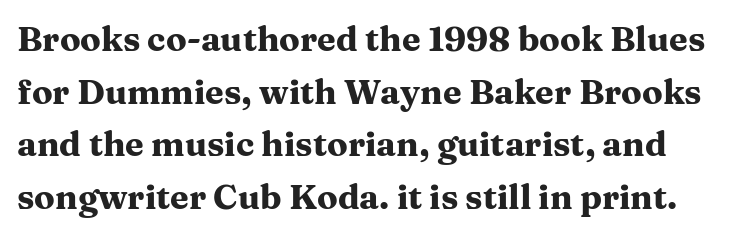
{"serif": "yes", "italic": "no", "bold": "yes", "weight": "heavy", "width": "wide", "stroke_contrast": "medium", "x_height": "medium", "monospaced": "no", "underline": "no", "line_spacing": "normal", "line_spacing_ratio": 1.55, "letter_spacing": "normal", "letter_spacing_em": 0.0, "glyph_px": 34}
